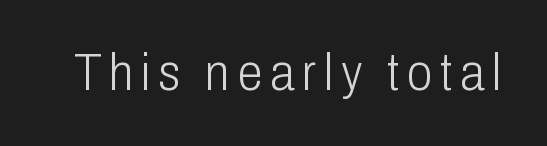
The image shows 51 px light, condensed sans-serif type, upright; set not underlined; low stroke contrast and a medium x-height.
